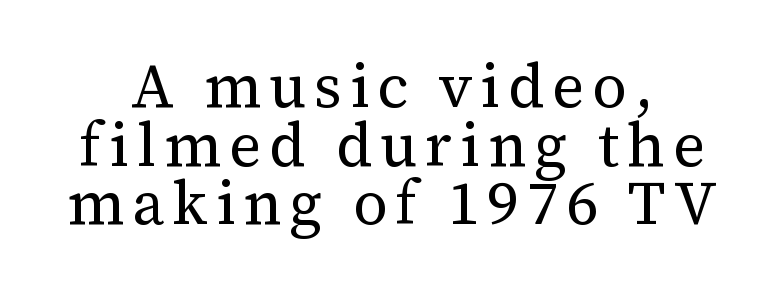
The image shows 61 px regular-weight serif type, upright; set centered, tight line spacing (0.96x), not underlined; medium stroke contrast and a medium x-height.
